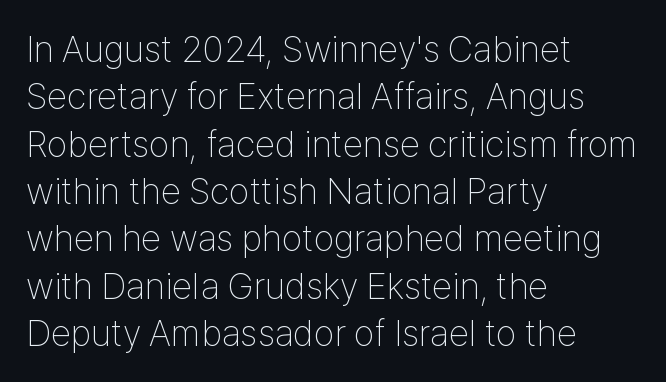
{"serif": "no", "italic": "no", "bold": "no", "weight": "thin", "width": "condensed", "stroke_contrast": "low", "x_height": "medium", "monospaced": "no", "underline": "no", "align": "left", "line_spacing": "normal", "line_spacing_ratio": 1.28, "letter_spacing": "normal", "letter_spacing_em": 0.0, "glyph_px": 37}
